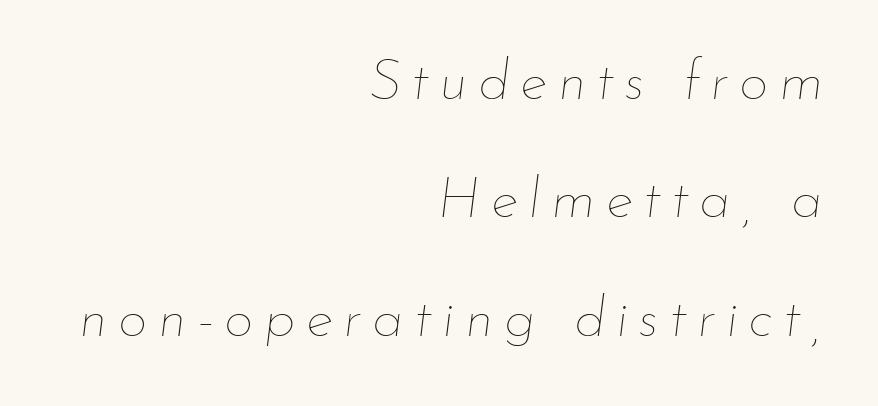
The passage shown stacks its lines with a broad gap. No chunkiness to these letters — they're not bold. A typesetter would call this proportional, since set widths differ per character. Reading down the block, your eye finds every line finishing at a fixed right position.
